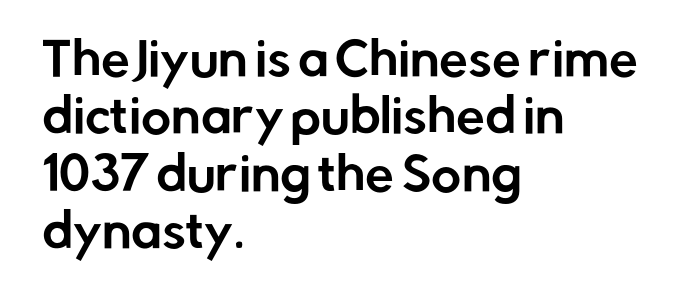
The image shows 46 px sans-serif type, upright; set left-aligned, normal line spacing (1.25x), normal letter spacing, not underlined; low stroke contrast and a medium x-height.
